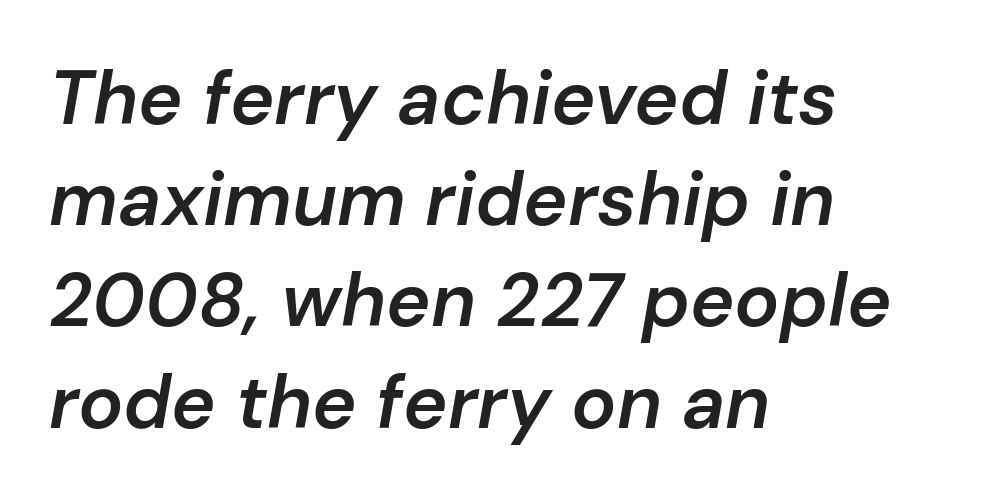
Q: Is the text bold? A: Semi-bold.
Q: Is the text italic (slanted)? A: Yes, it leans right by about 10 degrees.
Q: Is the text underlined? A: No.
Q: How is the paragraph aligned? A: Left-aligned.
Q: Is the spacing between letters normal or unusually wide? A: Normal.
Q: Is the spacing between lines tight, normal or loose? A: Normal.
Q: Width (condensed, normal, or wide)? A: Normal.
Q: Stroke contrast? A: Low.
Q: x-height? A: Medium.
Q: Monospaced? A: No.
